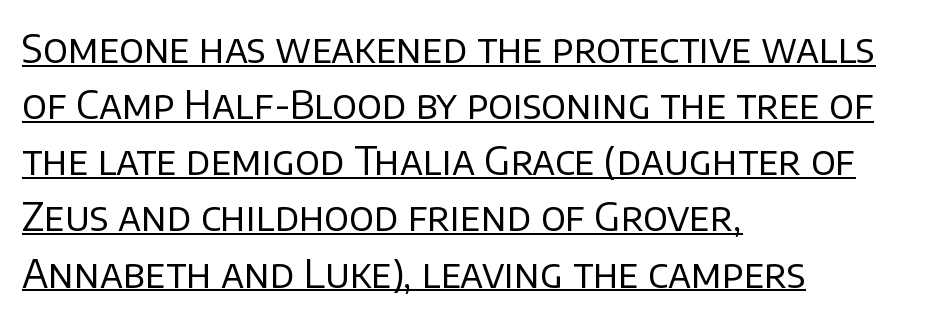
Q: Is the text bold? A: No.
Q: Is the text italic (slanted)? A: No, it is upright.
Q: Is the typeface a serif or a sans-serif typeface? A: Sans-serif.
Q: Is the text underlined? A: Yes.
Q: How is the paragraph aligned? A: Left-aligned.
Q: Is the spacing between letters normal or unusually wide? A: Normal.
Q: Is the spacing between lines tight, normal or loose? A: Normal.
Q: Width (condensed, normal, or wide)? A: Normal.
Q: Stroke contrast? A: Low.
Q: x-height? A: Large.
Q: Monospaced? A: No.
